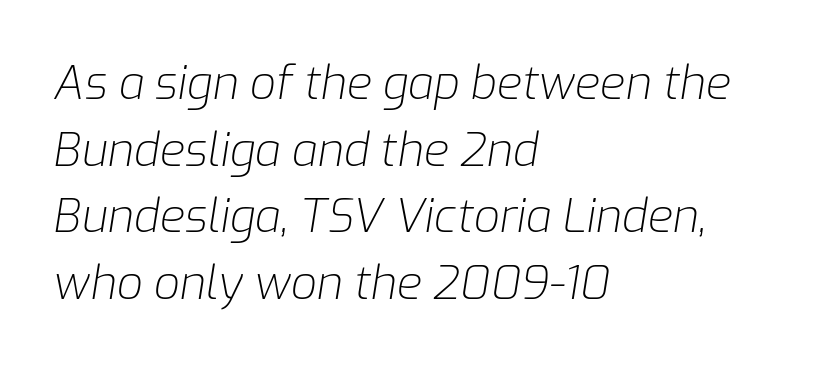
The image shows 46 px light type, italic (leaning right); set left-aligned, normal line spacing (1.45x), normal letter spacing, not underlined; low stroke contrast and a medium x-height.
